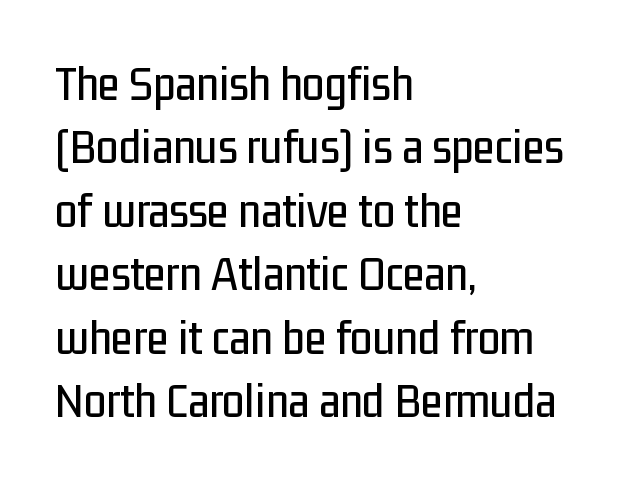
{"serif": "no", "italic": "no", "width": "condensed", "stroke_contrast": "low", "x_height": "medium", "monospaced": "no", "underline": "no", "align": "left", "line_spacing": "normal", "line_spacing_ratio": 1.27, "letter_spacing": "normal", "letter_spacing_em": 0.0, "glyph_px": 50}
